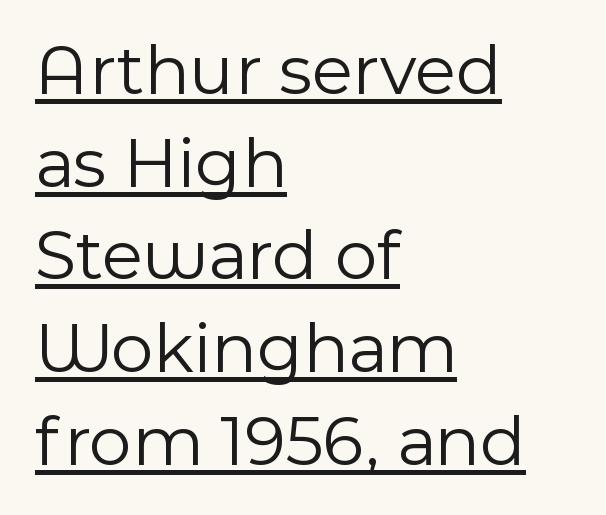
Q: Is the text bold? A: No.
Q: Is the text italic (slanted)? A: No, it is upright.
Q: Is the typeface a serif or a sans-serif typeface? A: Sans-serif.
Q: Is the text underlined? A: Yes.
Q: How is the paragraph aligned? A: Left-aligned.
Q: Is the spacing between letters normal or unusually wide? A: Normal.
Q: Is the spacing between lines tight, normal or loose? A: Normal.
Q: Width (condensed, normal, or wide)? A: Normal.
Q: x-height? A: Medium.
Q: Monospaced? A: No.
